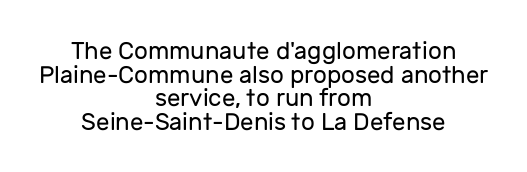
The vertical gap from one line to the next is small. Each word holds together tightly as a unit, with standard inter-letter gaps. Stroke thickness stays within the range of a standard reading face or lighter. A centered setting, common on invitations and titles, is used for this passage.
